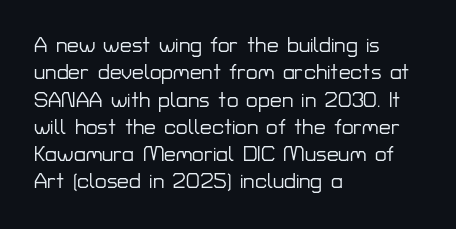
The image shows 21 px text type, upright; set left-aligned, normal line spacing (1.3x), normal letter spacing, not underlined.
